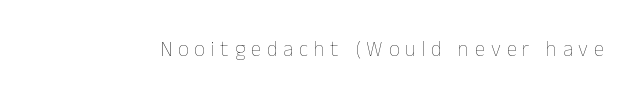
The image shows 21 px text type, upright; set unusually wide letter spacing (+0.28 em), not underlined.
